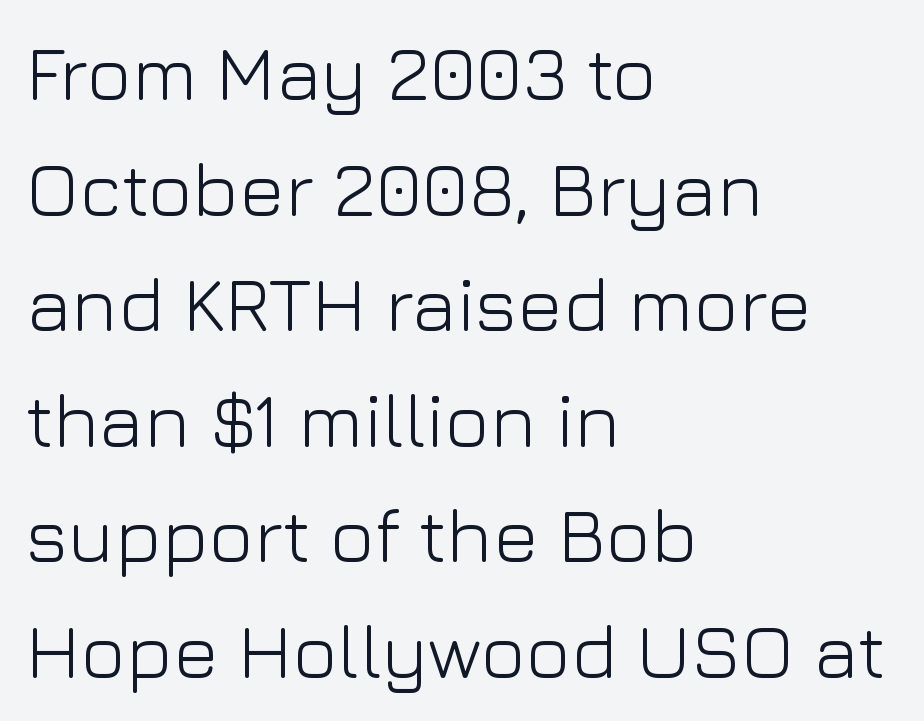
{"serif": "no", "italic": "no", "bold": "no", "weight": "light", "width": "normal", "stroke_contrast": "low", "x_height": "medium", "monospaced": "no", "underline": "no", "align": "left", "line_spacing": "normal", "line_spacing_ratio": 1.52, "letter_spacing": "normal", "letter_spacing_em": 0.0, "glyph_px": 76}
